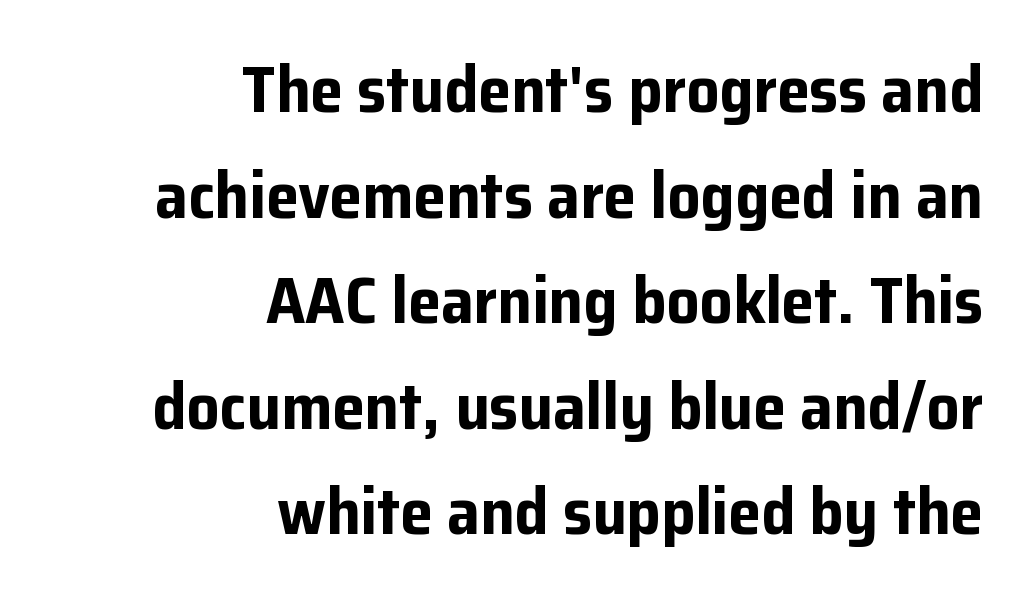
{"serif": "no", "italic": "no", "bold": "yes", "weight": "bold", "width": "normal", "stroke_contrast": "low", "x_height": "medium", "monospaced": "no", "underline": "no", "align": "right", "line_spacing": "normal", "line_spacing_ratio": 1.6, "letter_spacing": "normal", "letter_spacing_em": 0.0, "glyph_px": 66}
